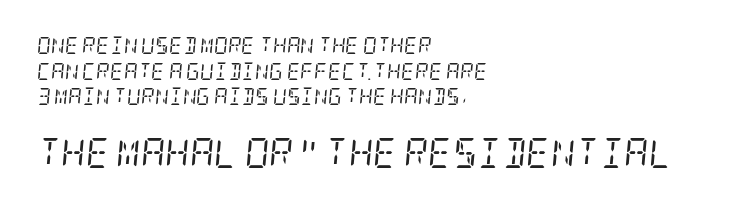
Q: Is the text bold? A: No.
Q: Is the text italic (slanted)? A: Yes, it leans right by about 5 degrees.
Q: Is the typeface a serif or a sans-serif typeface? A: Serif.
Q: Is the text underlined? A: No.
Q: How is the paragraph aligned? A: Left-aligned.
Q: Is the spacing between letters normal or unusually wide? A: Normal.
Q: Is the spacing between lines tight, normal or loose? A: Normal.
Q: Which block of text is set in a larger size, the first (top) or the second (bottom)? A: The second (bottom) one.
Q: Width (condensed, normal, or wide)? A: Condensed.
Q: Stroke contrast? A: Low.
Q: x-height? A: Large.
